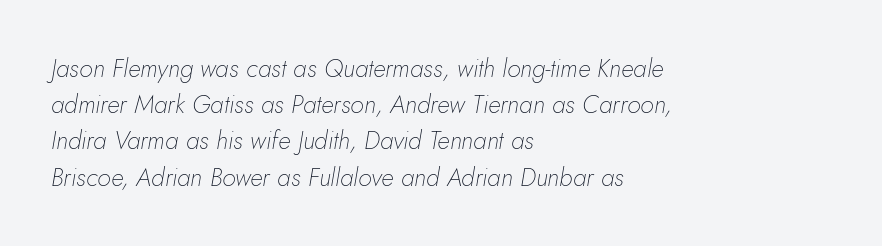
Slant detected: the letters are inclined. Successive baselines arrive at the customary interval. Underline: absent. These lines keep a tight, regular rhythm from letter to letter.
